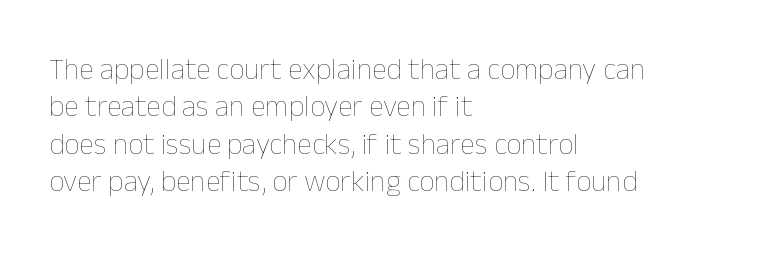
The foot of each line stays bare and open. This sample has the flowing, uneven cadence of proportional lettering. Stems here are at most as thick as an everyday book face. The typography opts for an upright posture over an oblique one. Notice how descenders clear the ascenders below comfortably — that's standard leading.
